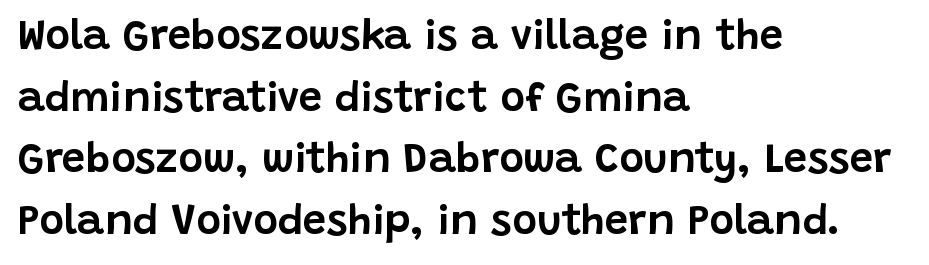
The image shows 42 px sans-serif type, upright; set left-aligned, normal line spacing (1.47x), normal letter spacing, not underlined; low stroke contrast and a large x-height.
